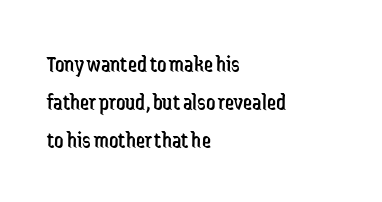
{"italic": "no", "bold": "no", "underline": "no", "align": "left", "line_spacing": "normal", "line_spacing_ratio": 1.65, "letter_spacing": "normal", "letter_spacing_em": 0.0, "glyph_px": 23}
